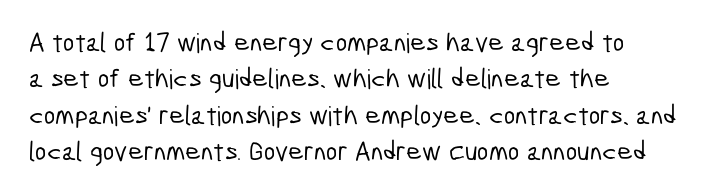
The text block is weighted toward the left margin, trailing off unevenly rightward. Short note: letters normally spaced. Only glyphs here, with clear space below each row. Summary of vertical rhythm: regular, with standard interline spacing.
